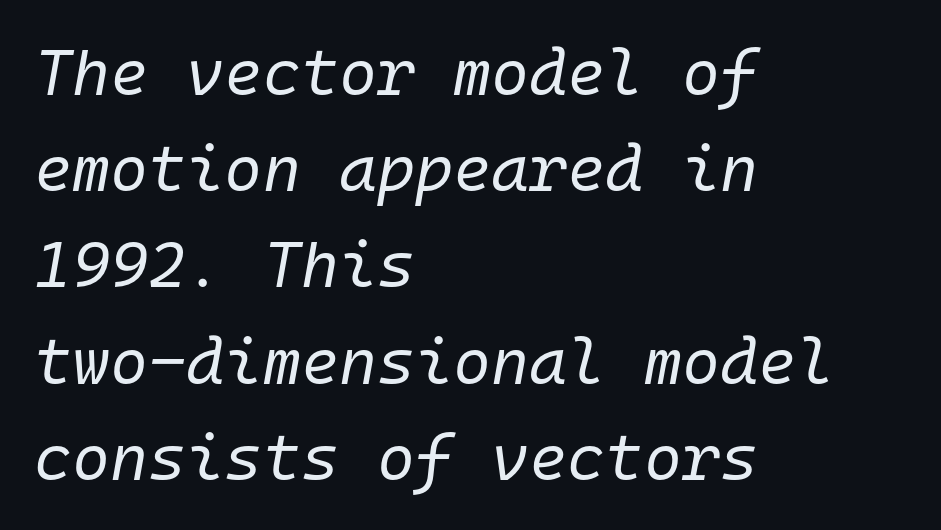
{"italic": "yes", "lean": "right", "slant_degrees": 10, "bold": "no", "weight": "regular", "width": "normal", "stroke_contrast": "low", "x_height": "medium", "monospaced": "yes", "underline": "no", "align": "left", "line_spacing": "normal", "line_spacing_ratio": 1.48, "letter_spacing": "normal", "letter_spacing_em": 0.0, "glyph_px": 65}
